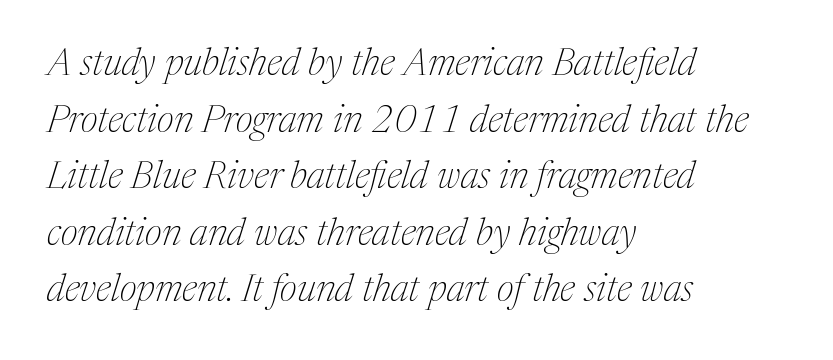
Slanted lettering throughout. The text block is weighted toward the left margin, trailing off unevenly rightward. Tracking here is standard; glyphs follow each other at the usual distance. This sample keeps an unexceptional amount of space between lines.
